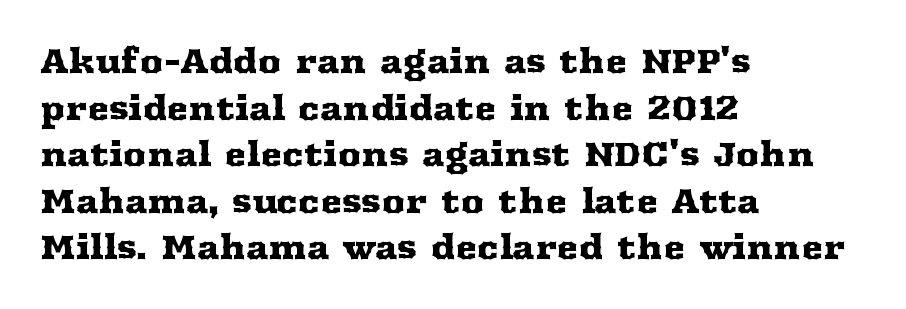
{"serif": "yes", "italic": "no", "width": "wide", "stroke_contrast": "medium", "x_height": "medium", "monospaced": "no", "underline": "no", "align": "left", "line_spacing": "normal", "line_spacing_ratio": 1.41, "letter_spacing": "normal", "letter_spacing_em": 0.0, "glyph_px": 33}
